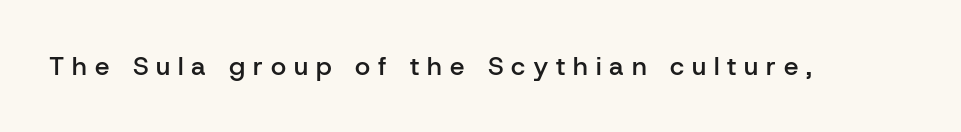
{"italic": "no", "bold": "semi", "underline": "no", "letter_spacing": "wide", "letter_spacing_em": 0.3, "glyph_px": 26}
